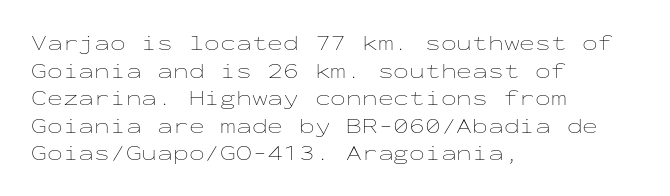
Teacher's note: observe the even left margin — that is flush-left alignment. The line texture is even and compact thanks to regular tracking. The lettering stays uniformly vertical, giving the passage a roman look. The baseline area is clear.
